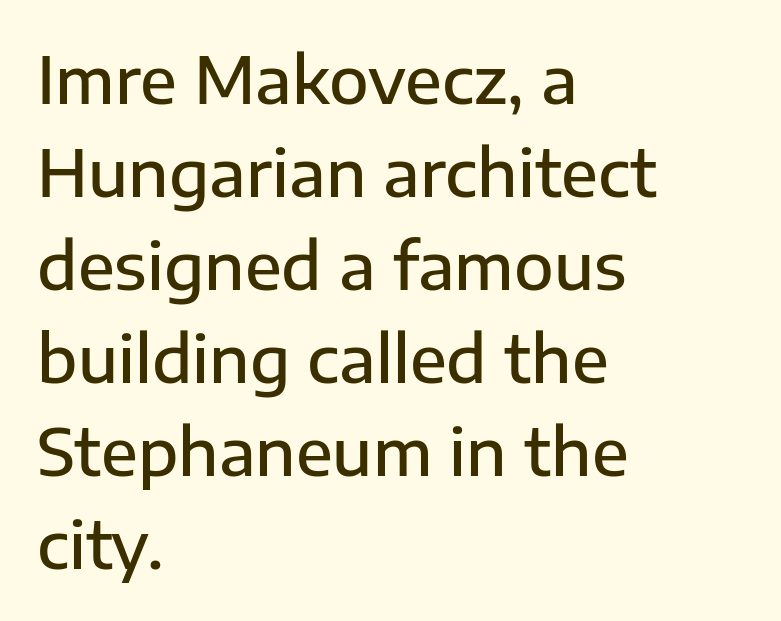
The lines in this sample share a left origin and differ only in where they stop. The glyphs in this specimen are sans serif. The strokes are fattened partway — semibold, not bold. Rows of type keep a routine distance in the vertical direction. Proportional: the letters do not fall into vertical columns. Observe the ordinary spacing: letters are neighbours, not strangers.
